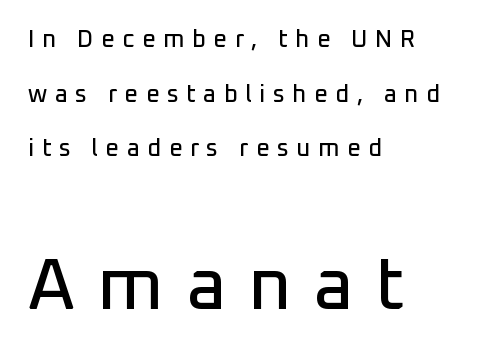
The image shows 73 px sans-serif type, upright; set left-aligned, loose line spacing (2.28x), unusually wide letter spacing (+0.31 em), not underlined; the second (bottom) block is 3.04x larger; low stroke contrast and a medium x-height.
